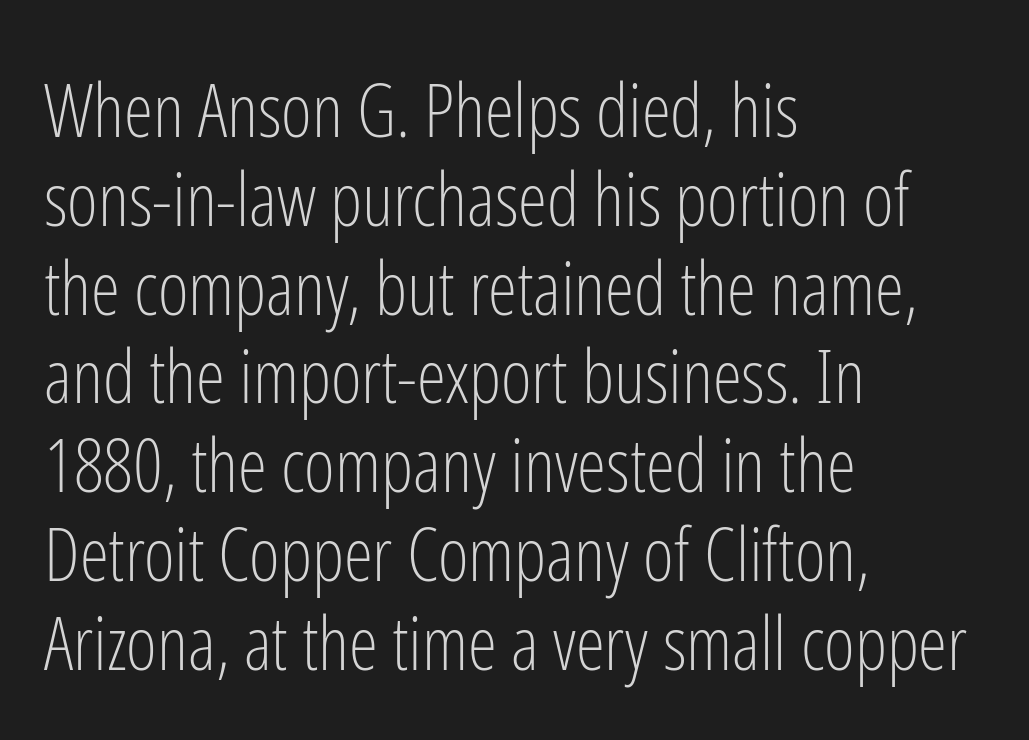
{"serif": "no", "italic": "no", "bold": "no", "weight": "light", "width": "condensed", "stroke_contrast": "low", "x_height": "medium", "monospaced": "no", "underline": "no", "align": "left", "line_spacing_ratio": 1.2, "letter_spacing": "normal", "letter_spacing_em": 0.0, "glyph_px": 74}
